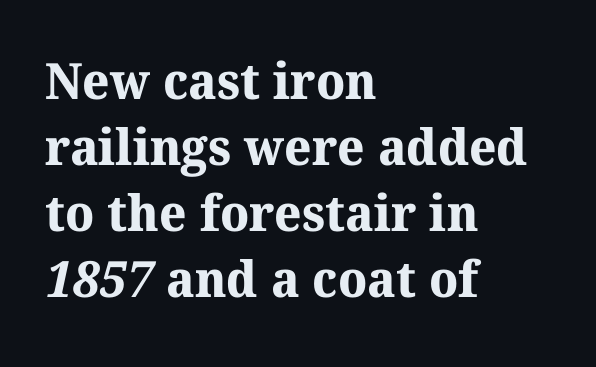
Q: Is the text bold? A: Yes.
Q: Is the typeface a serif or a sans-serif typeface? A: Serif.
Q: Is the text underlined? A: No.
Q: How is the paragraph aligned? A: Left-aligned.
Q: Is the spacing between letters normal or unusually wide? A: Normal.
Q: Is the spacing between lines tight, normal or loose? A: Normal.
Q: Width (condensed, normal, or wide)? A: Normal.
Q: Stroke contrast? A: Medium.
Q: x-height? A: Medium.
Q: Monospaced? A: No.
